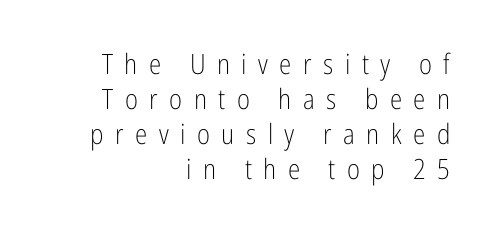
The image shows 28 px light, condensed sans-serif type, upright; set right-aligned, normal line spacing (1.25x), unusually wide letter spacing (+0.41 em), not underlined; low stroke contrast and a medium x-height.
